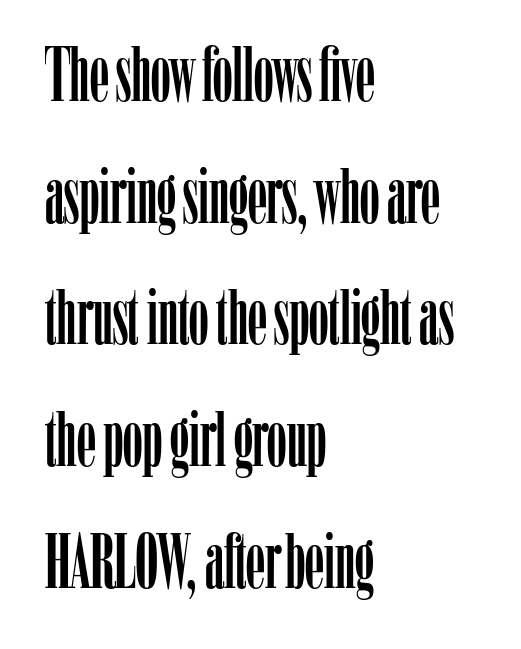
{"serif": "yes", "italic": "no", "width": "condensed", "stroke_contrast": "low", "x_height": "medium", "monospaced": "no", "underline": "no", "align": "left", "line_spacing": "normal", "line_spacing_ratio": 1.58, "letter_spacing": "normal", "letter_spacing_em": 0.0, "glyph_px": 77}
